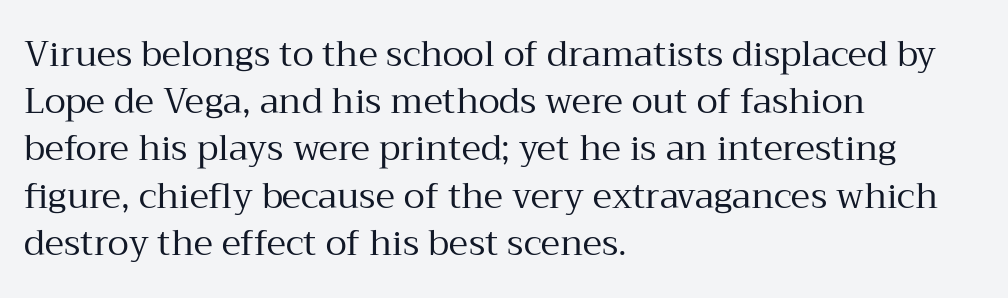
The cut favours lightness, reaching ordinary text weight at its darkest. The string is rendered with underlining switched off. Regarding leading, the lines here are spaced in the standard way. The specimen reads as upright at a glance. A typesetter would call this proportional, since set widths differ per character. The typesetter chose a ragged-right arrangement here.
